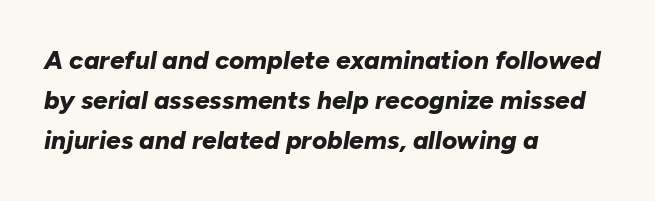
The image shows 26 px bold type, italic (leaning right); set left-aligned, normal line spacing (1.54x), normal letter spacing, not underlined.
